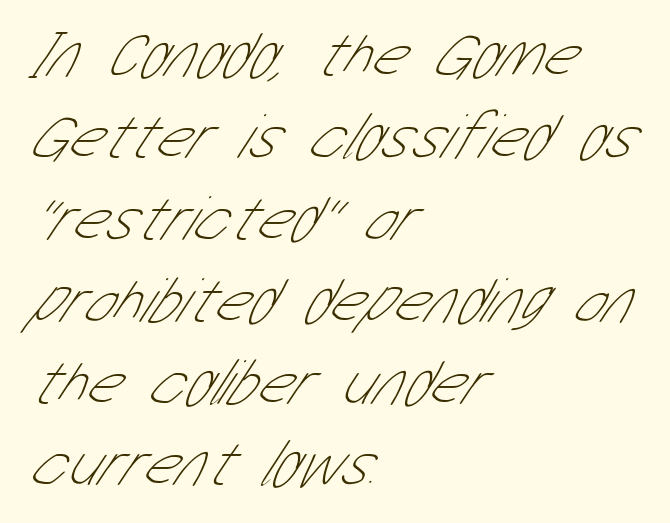
{"serif": "no", "bold": "no", "weight": "thin", "width": "condensed", "stroke_contrast": "low", "x_height": "medium", "monospaced": "no", "underline": "no", "align": "left", "line_spacing": "normal", "line_spacing_ratio": 1.26, "letter_spacing": "normal", "letter_spacing_em": 0.0, "glyph_px": 65}
